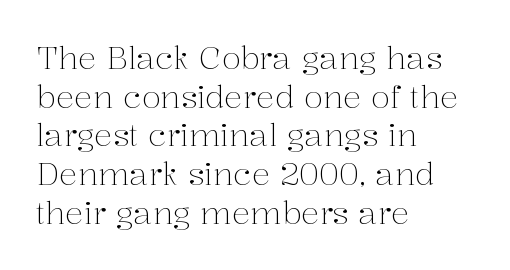
Q: Is the text bold? A: No.
Q: Is the text italic (slanted)? A: No, it is upright.
Q: Is the typeface a serif or a sans-serif typeface? A: Serif.
Q: Is the text underlined? A: No.
Q: How is the paragraph aligned? A: Left-aligned.
Q: Is the spacing between letters normal or unusually wide? A: Normal.
Q: Is the spacing between lines tight, normal or loose? A: Normal.
Q: Width (condensed, normal, or wide)? A: Normal.
Q: Stroke contrast? A: Medium.
Q: x-height? A: Medium.
Q: Monospaced? A: No.
